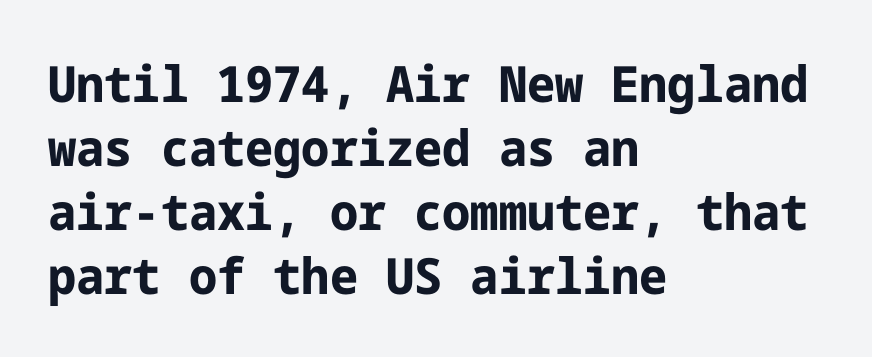
Bare-footed words on every line. Look at the tracking — it's just the regular setting, nothing added. The designer left line spacing at the default. These words are printed bold, with thick strokes throughout.
